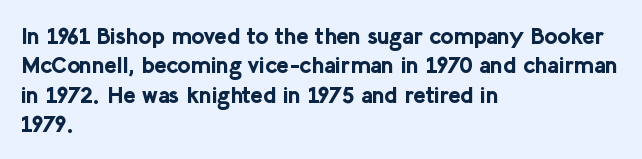
{"italic": "no", "bold": "yes", "underline": "no", "align": "left", "line_spacing": "normal", "line_spacing_ratio": 1.28, "letter_spacing": "normal", "letter_spacing_em": 0.0, "glyph_px": 23}
